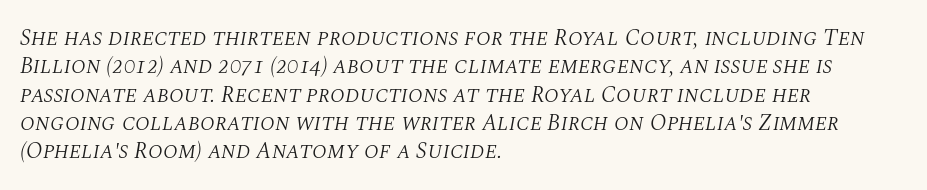
{"italic": "yes", "lean": "right", "slant_degrees": 10, "bold": "no", "underline": "no", "align": "left", "line_spacing_ratio": 1.23, "letter_spacing": "normal", "letter_spacing_em": 0.0, "glyph_px": 23}
